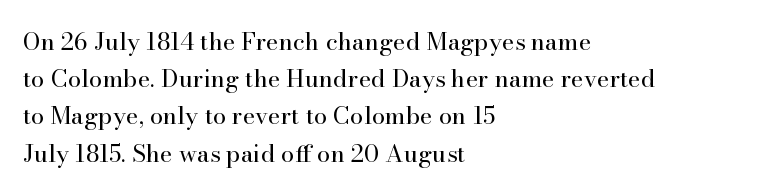
Ordinary non-slanted type is in use. This sample uses plain, unmodified letter spacing. Has an underline been added? It has not. The designer left line spacing at the default. The cut favours lightness, reaching ordinary text weight at its darkest. Layout note: lines flush left.
